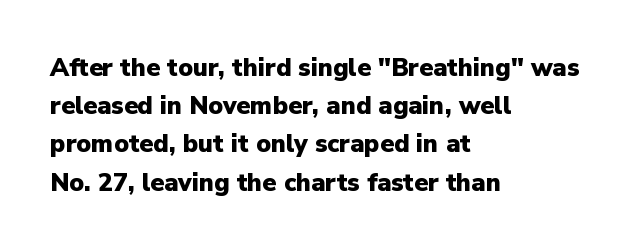
Q: Is the text bold? A: Yes.
Q: Is the text italic (slanted)? A: No, it is upright.
Q: Is the text underlined? A: No.
Q: How is the paragraph aligned? A: Left-aligned.
Q: Is the spacing between letters normal or unusually wide? A: Normal.
Q: Is the spacing between lines tight, normal or loose? A: Normal.
